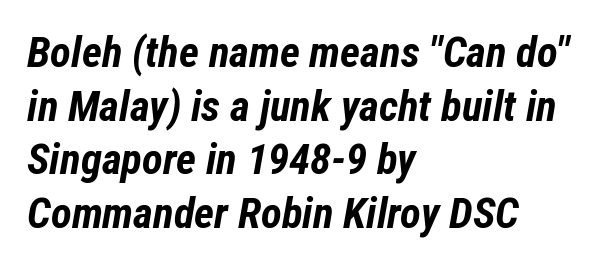
Q: Is the text bold? A: Yes.
Q: Is the text italic (slanted)? A: Yes, it leans right by about 12 degrees.
Q: Is the text underlined? A: No.
Q: How is the paragraph aligned? A: Left-aligned.
Q: Is the spacing between letters normal or unusually wide? A: Normal.
Q: Is the spacing between lines tight, normal or loose? A: Normal.
Q: Width (condensed, normal, or wide)? A: Condensed.
Q: Stroke contrast? A: Low.
Q: x-height? A: Medium.
Q: Monospaced? A: No.
